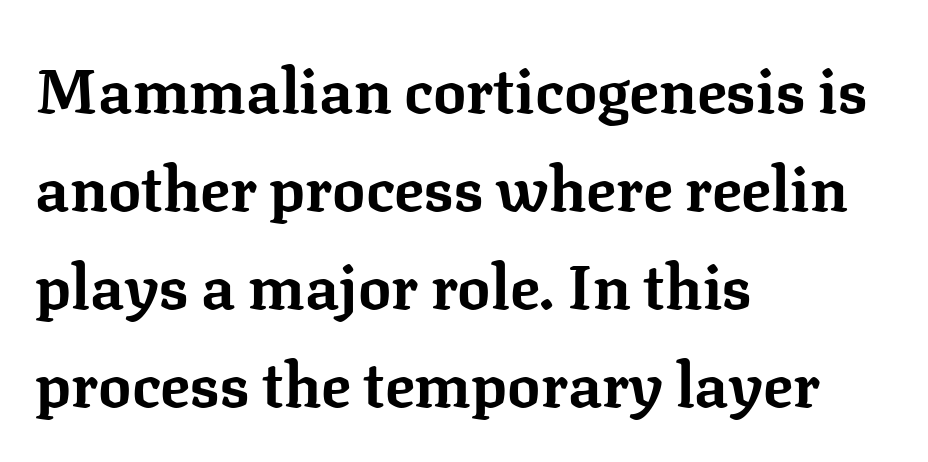
{"serif": "yes", "italic": "no", "bold": "yes", "weight": "bold", "width": "normal", "stroke_contrast": "low", "x_height": "medium", "monospaced": "no", "underline": "no", "align": "left", "line_spacing": "normal", "line_spacing_ratio": 1.58, "letter_spacing": "normal", "letter_spacing_em": 0.0, "glyph_px": 62}
